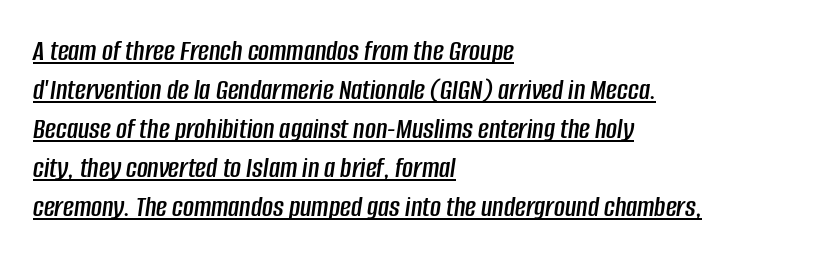
Honestly, the underline is the first thing you notice here. If you measured baseline to baseline, you'd find a middling distance. You could call the tracking neutral — neither tight nor loose. This sample has the flowing, uneven cadence of proportional lettering. The whole block is typeset with a tilt.
